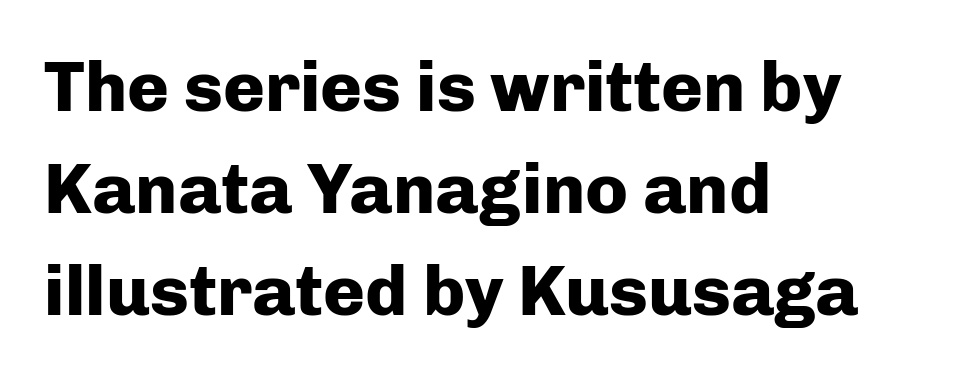
The image shows 71 px heavy sans-serif type, upright; set left-aligned, normal line spacing (1.44x), normal letter spacing, not underlined; low stroke contrast and a medium x-height.
